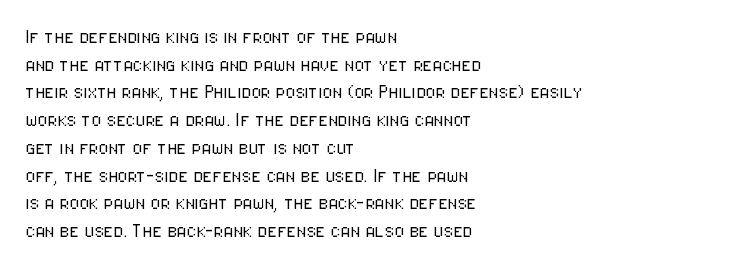
{"italic": "no", "bold": "no", "underline": "no", "align": "left", "line_spacing": "normal", "line_spacing_ratio": 1.26, "letter_spacing": "normal", "letter_spacing_em": 0.0, "glyph_px": 22}
